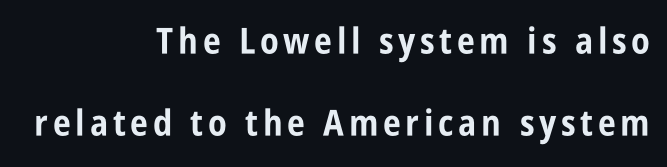
The image shows 36 px bold, condensed sans-serif type, upright; set right-aligned, loose line spacing (2.28x), not underlined; low stroke contrast and a large x-height.
